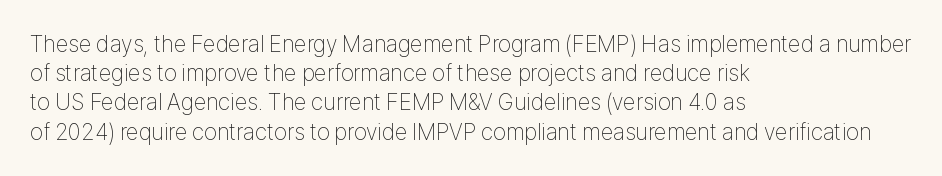
{"italic": "no", "bold": "no", "underline": "no", "align": "left", "line_spacing": "normal", "line_spacing_ratio": 1.27, "letter_spacing": "normal", "letter_spacing_em": 0.0, "glyph_px": 23}
